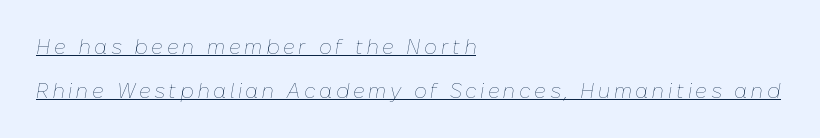
The image shows 20 px text type, italic (leaning right); set left-aligned, loose line spacing (2.2x), underlined.
